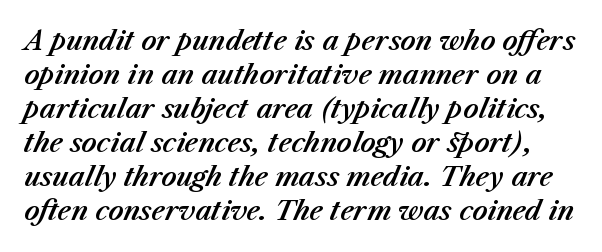
{"italic": "yes", "lean": "right", "slant_degrees": 23, "underline": "no", "line_spacing": "normal", "line_spacing_ratio": 1.31, "letter_spacing": "normal", "letter_spacing_em": 0.0, "glyph_px": 26}
